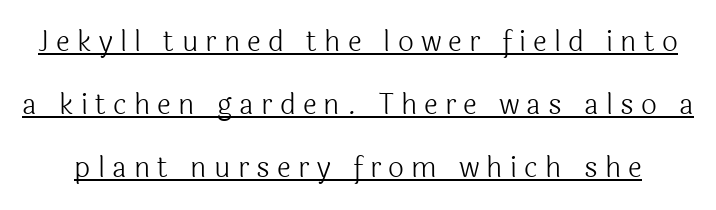
Q: Is the text bold? A: No.
Q: Is the text italic (slanted)? A: No, it is upright.
Q: Is the typeface a serif or a sans-serif typeface? A: Sans-serif.
Q: Is the text underlined? A: Yes.
Q: Is the spacing between letters normal or unusually wide? A: Unusually wide.
Q: Is the spacing between lines tight, normal or loose? A: Loose.
Q: Width (condensed, normal, or wide)? A: Normal.
Q: x-height? A: Medium.
Q: Monospaced? A: No.
